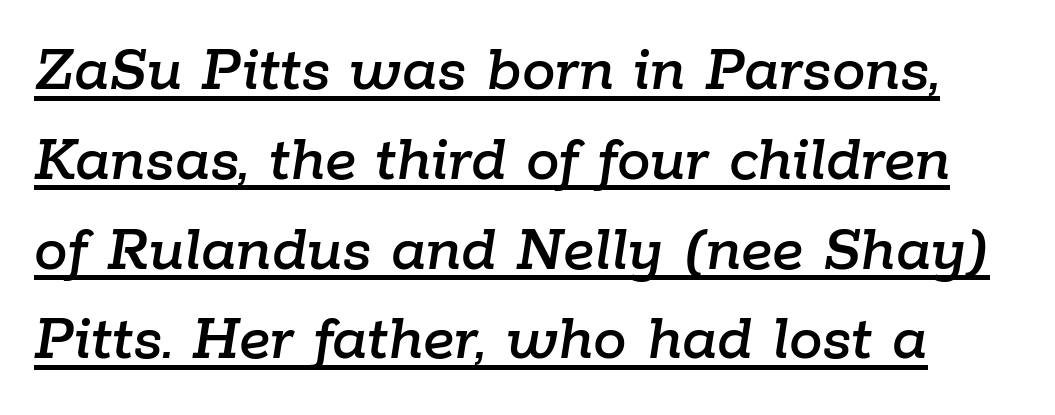
{"italic": "yes", "lean": "right", "slant_degrees": 9, "width": "normal", "stroke_contrast": "low", "x_height": "medium", "monospaced": "no", "underline": "yes", "line_spacing": "normal", "line_spacing_ratio": 1.34, "letter_spacing": "normal", "letter_spacing_em": 0.0, "glyph_px": 67}
